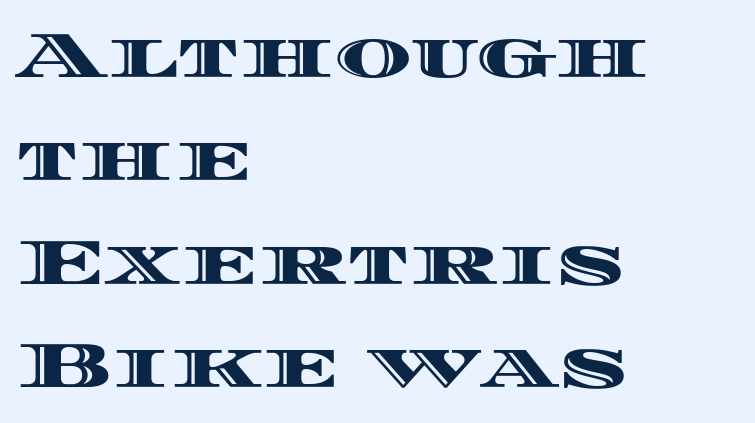
Q: Is the text italic (slanted)? A: No, it is upright.
Q: Is the text underlined? A: No.
Q: How is the paragraph aligned? A: Left-aligned.
Q: Is the spacing between letters normal or unusually wide? A: Normal.
Q: Is the spacing between lines tight, normal or loose? A: Normal.
Q: Width (condensed, normal, or wide)? A: Wide.
Q: x-height? A: Large.
Q: Monospaced? A: No.
